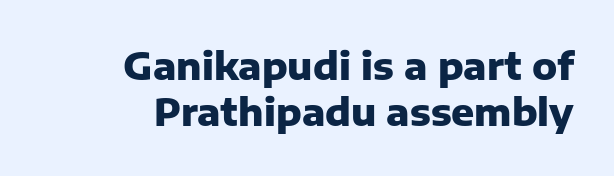
{"serif": "no", "italic": "no", "bold": "yes", "weight": "heavy", "width": "normal", "stroke_contrast": "low", "x_height": "medium", "monospaced": "no", "underline": "no", "align": "right", "line_spacing_ratio": 1.22, "letter_spacing": "normal", "letter_spacing_em": 0.0, "glyph_px": 38}
